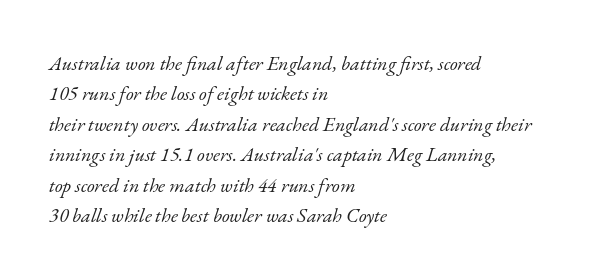
{"italic": "yes", "lean": "right", "slant_degrees": 17, "bold": "no", "underline": "no", "align": "left", "line_spacing": "normal", "line_spacing_ratio": 1.52, "letter_spacing": "normal", "letter_spacing_em": 0.0, "glyph_px": 20}
